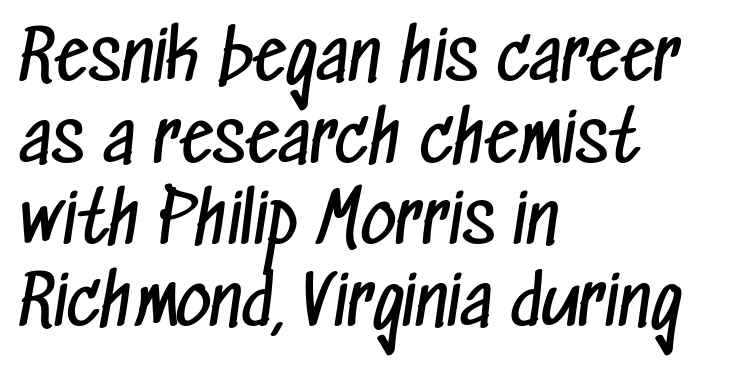
{"serif": "no", "bold": "no", "weight": "regular", "width": "condensed", "stroke_contrast": "low", "x_height": "medium", "monospaced": "no", "underline": "no", "align": "left", "line_spacing_ratio": 1.2, "letter_spacing": "normal", "letter_spacing_em": 0.0, "glyph_px": 68}
